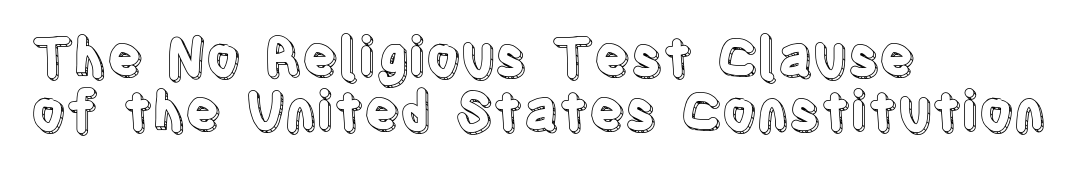
Successive baselines arrive quickly, one right under another. Looks like regular typesetting: each glyph gets only the width it needs. In terms of letterspacing, this is plain default setting. The lines are quadded left.
